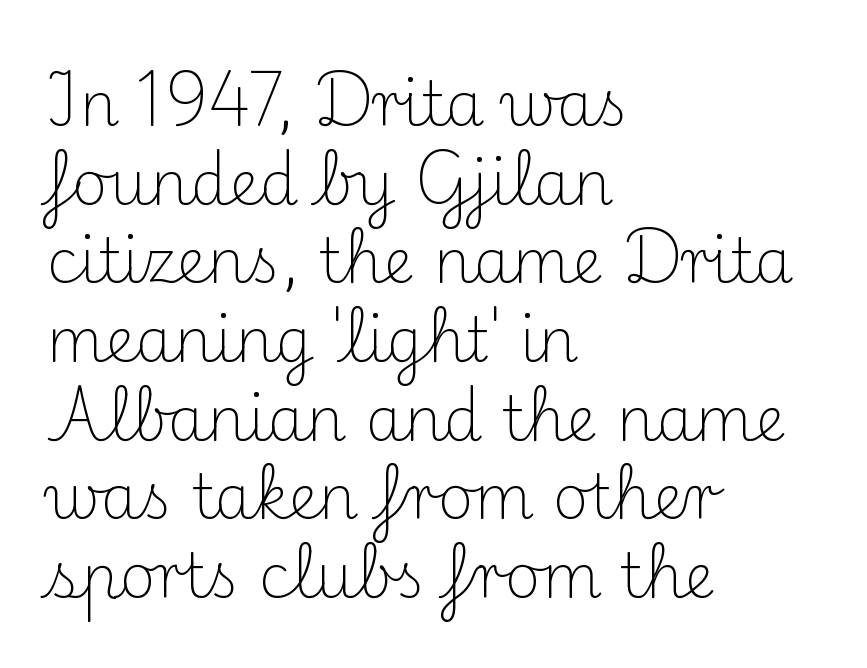
Characters follow at the spacing the type designer built in. Does the lettering tilt? It doesn't — this is upright. The rows are spaced the way most documents space them. Regarding serifs, this sample has them. Character widths vary here, with narrow letters taking less room than wide ones. No chunkiness to these letters — they're not bold.
